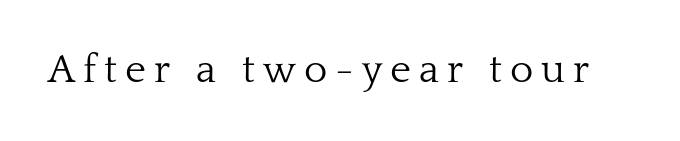
The image shows 40 px light serif type, upright; set unusually wide letter spacing (+0.2 em), not underlined; low stroke contrast and a medium x-height.
